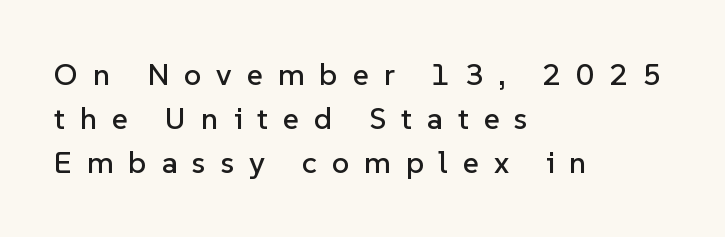
The image shows 31 px sans-serif type, upright; set left-aligned, normal line spacing (1.42x), unusually wide letter spacing (+0.48 em), not underlined; low stroke contrast and a medium x-height.
